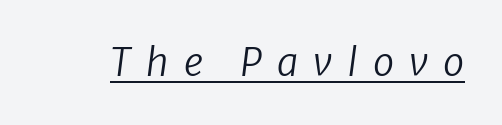
The image shows 38 px regular-weight type, italic (leaning right); set unusually wide letter spacing (+0.4 em), underlined; low stroke contrast and a medium x-height.
